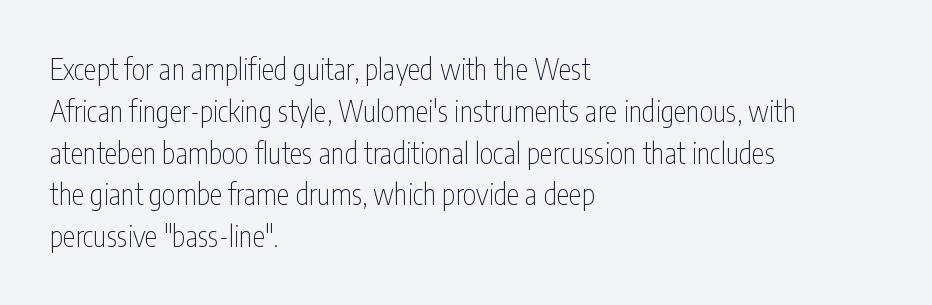
The image shows 29 px thin, condensed sans-serif type, upright; set left-aligned, normal line spacing (1.44x), normal letter spacing, not underlined; low stroke contrast and a medium x-height.
